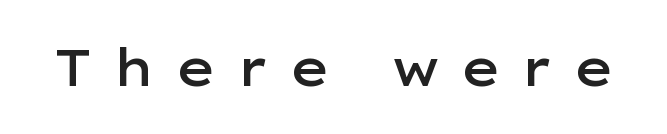
Q: Is the text bold? A: Semi-bold.
Q: Is the text italic (slanted)? A: No, it is upright.
Q: Is the typeface a serif or a sans-serif typeface? A: Sans-serif.
Q: Is the text underlined? A: No.
Q: Is the spacing between letters normal or unusually wide? A: Unusually wide.
Q: Width (condensed, normal, or wide)? A: Wide.
Q: Stroke contrast? A: Low.
Q: x-height? A: Medium.
Q: Monospaced? A: No.
